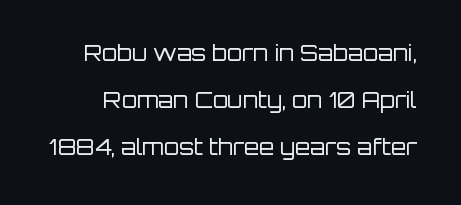
If you drew a line through each stem, it would be perfectly vertical. Each row of text sits above clean, open space. Caption: standard tracking, unaltered. Baseline-to-baseline distance is far greater than the letter height. No chunkiness to these letters — they're not bold.
